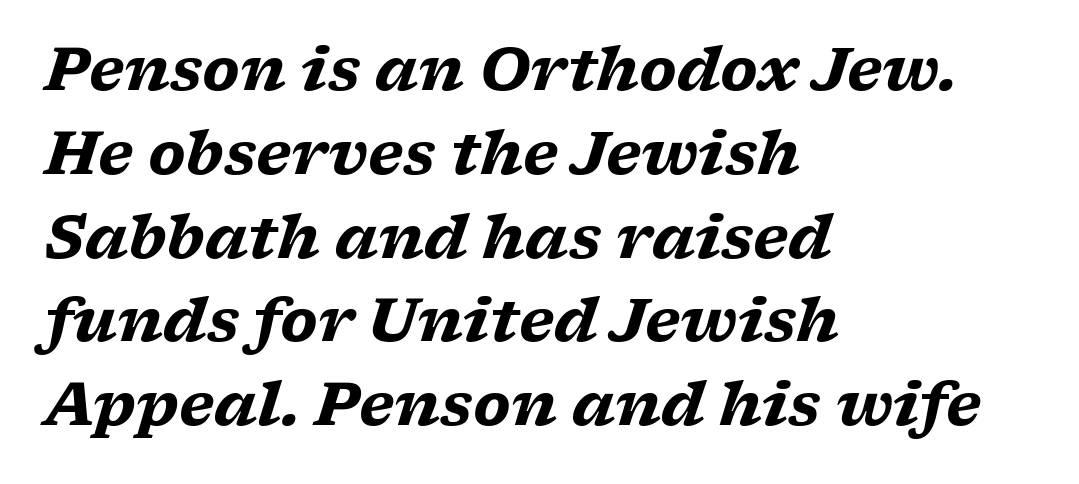
The image shows 59 px heavy, wide serif type, italic (leaning right); set left-aligned, normal line spacing (1.42x), normal letter spacing, not underlined; low stroke contrast and a medium x-height.
